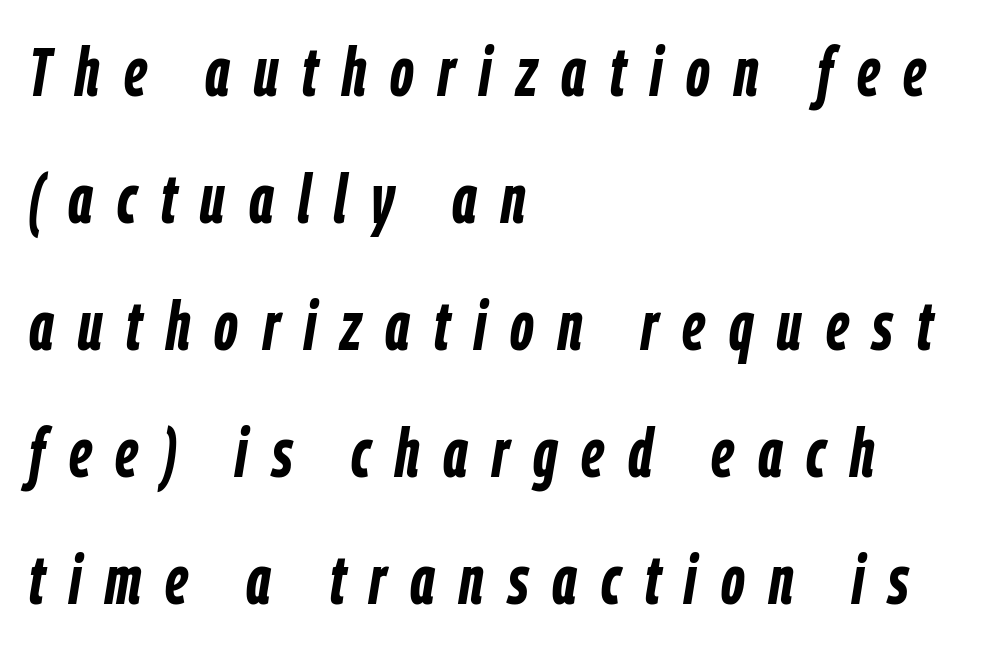
Q: Is the text bold? A: Yes.
Q: Is the text italic (slanted)? A: Yes, it leans right by about 9 degrees.
Q: Is the text underlined? A: No.
Q: How is the paragraph aligned? A: Left-aligned.
Q: Is the spacing between letters normal or unusually wide? A: Unusually wide.
Q: Width (condensed, normal, or wide)? A: Condensed.
Q: Stroke contrast? A: Low.
Q: x-height? A: Medium.
Q: Monospaced? A: No.
